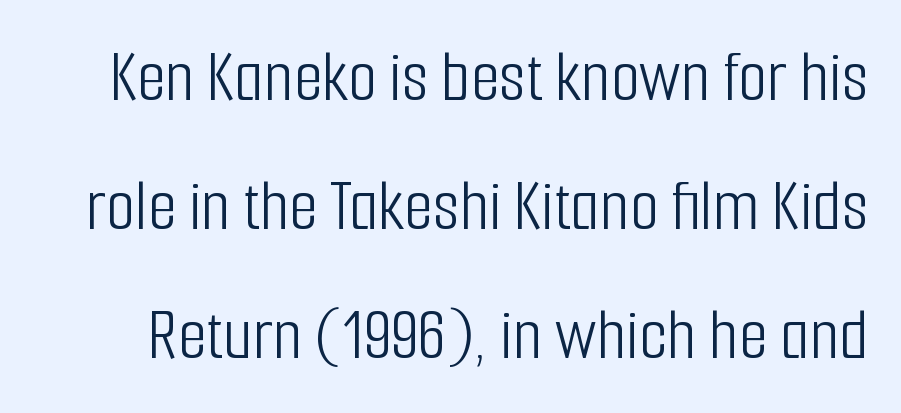
The type is set solid horizontally, with unmodified tracking. Examine the stroke ends and you'll find no serifs. Nope, not italic — everything's standing straight. Any mark beneath the type? The region is blank. Stroke mass is kept to a normal reading level or below.
